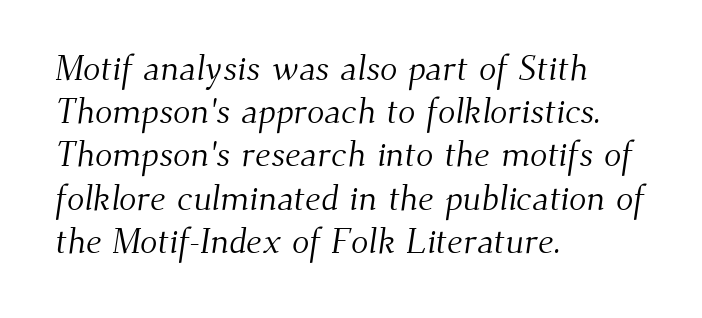
Serif or sans? Serif — the stroke terminals have little feet. The letters advance in unequal steps, a hallmark of proportional type. Honestly, the letter spacing is just normal — you wouldn't notice it. Nobody drew a line under any word here.
